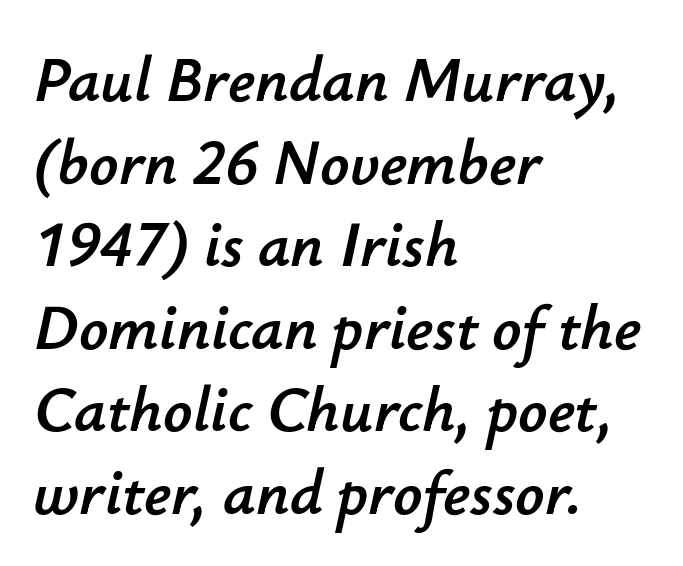
{"italic": "yes", "lean": "right", "slant_degrees": 12, "width": "normal", "stroke_contrast": "low", "x_height": "small", "monospaced": "no", "underline": "no", "align": "left", "line_spacing": "normal", "line_spacing_ratio": 1.29, "letter_spacing": "normal", "letter_spacing_em": 0.0, "glyph_px": 64}
